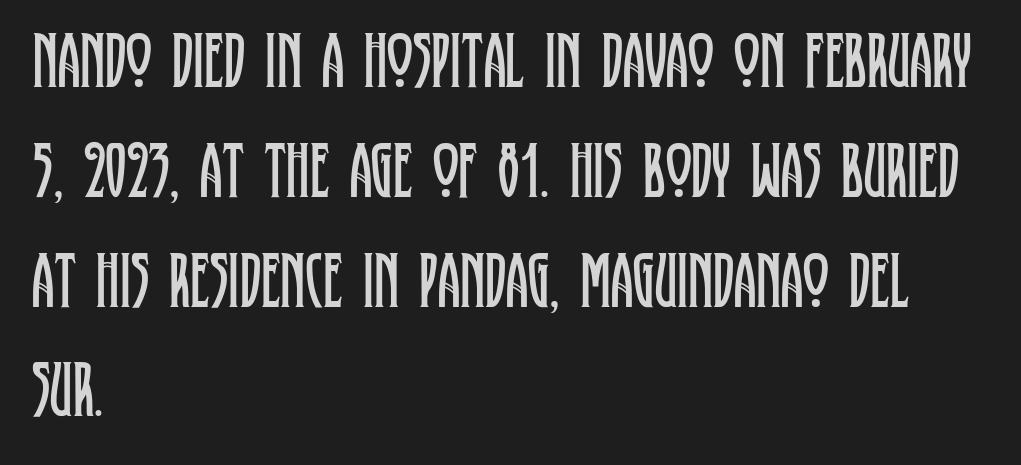
This is serif lettering, the kind often seen in printed books. Proportional: the letters do not fall into vertical columns. Letters rest on an invisible, unmarked baseline. Reading down the block, your eye returns to a fixed left position each line.
